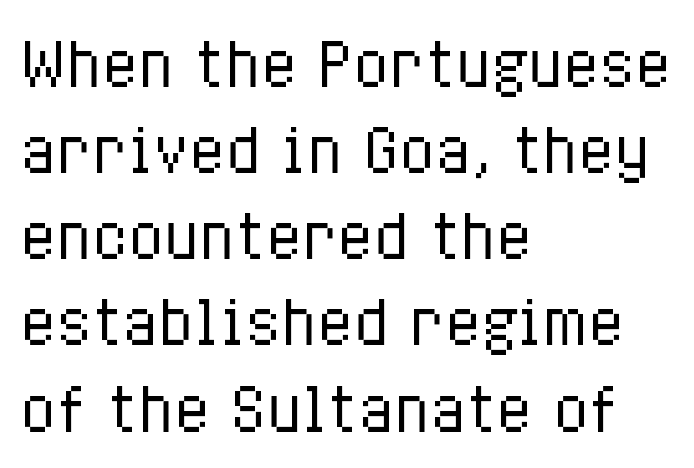
The image shows 59 px regular-weight, condensed type, upright; set left-aligned, normal line spacing (1.46x), normal letter spacing, not underlined; low stroke contrast and a medium x-height.
